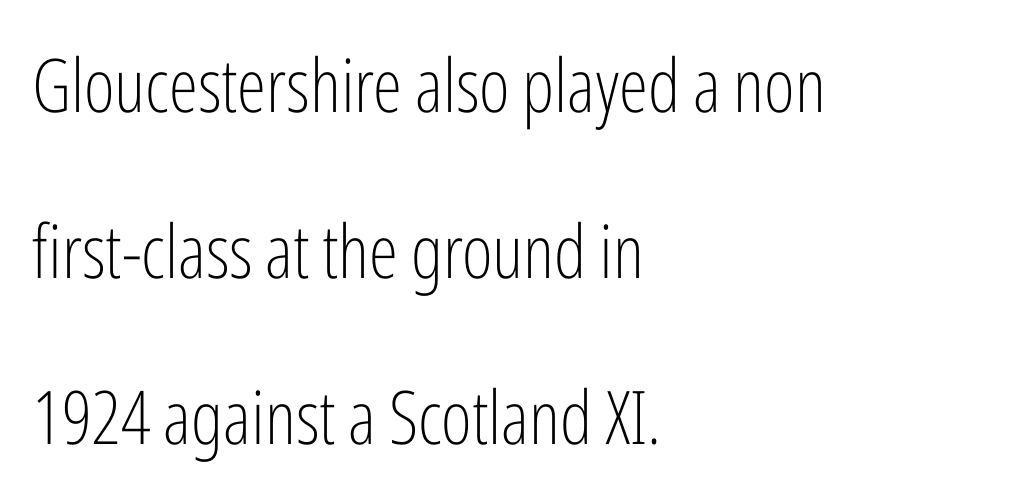
Q: Is the text bold? A: No.
Q: Is the text italic (slanted)? A: No, it is upright.
Q: Is the typeface a serif or a sans-serif typeface? A: Sans-serif.
Q: Is the text underlined? A: No.
Q: How is the paragraph aligned? A: Left-aligned.
Q: Is the spacing between letters normal or unusually wide? A: Normal.
Q: Is the spacing between lines tight, normal or loose? A: Loose.
Q: Width (condensed, normal, or wide)? A: Condensed.
Q: Stroke contrast? A: Low.
Q: x-height? A: Medium.
Q: Monospaced? A: No.
